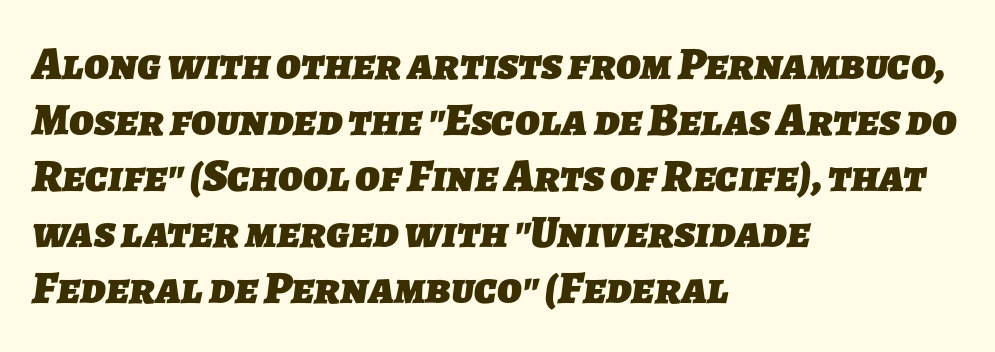
{"serif": "no", "bold": "yes", "weight": "heavy", "width": "normal", "stroke_contrast": "low", "x_height": "medium", "monospaced": "no", "underline": "no", "align": "left", "line_spacing_ratio": 1.22, "letter_spacing": "normal", "letter_spacing_em": 0.0, "glyph_px": 46}
